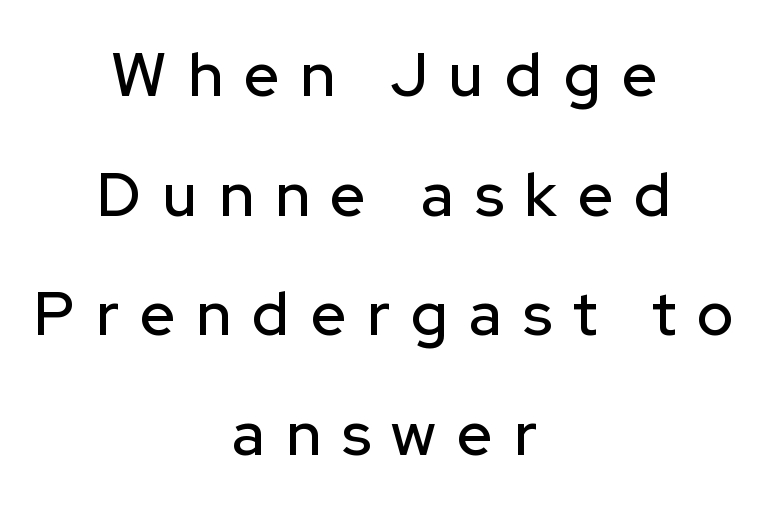
Clear beneath every line of the passage. The setting favours the middle, as headings and verse often do. The passage shown has open, widely tracked lettering throughout. Look at the bottom of the vertical strokes: they stop flat, with no serifs. The rendering uses natural spacing where letterforms have individual widths. What's the leading like? Stretched, with rows far apart.
